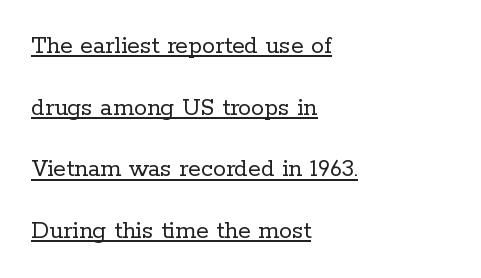
{"italic": "no", "bold": "no", "underline": "yes", "align": "left", "line_spacing": "loose", "line_spacing_ratio": 2.37, "letter_spacing": "normal", "letter_spacing_em": 0.0, "glyph_px": 26}
